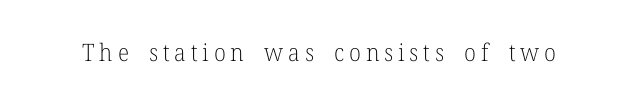
On a weight scale, this lands at 450 or below. Upright lettering throughout. Clear beneath every line of the passage. Display-style spreading of the glyphs; the letterfit is very open.
